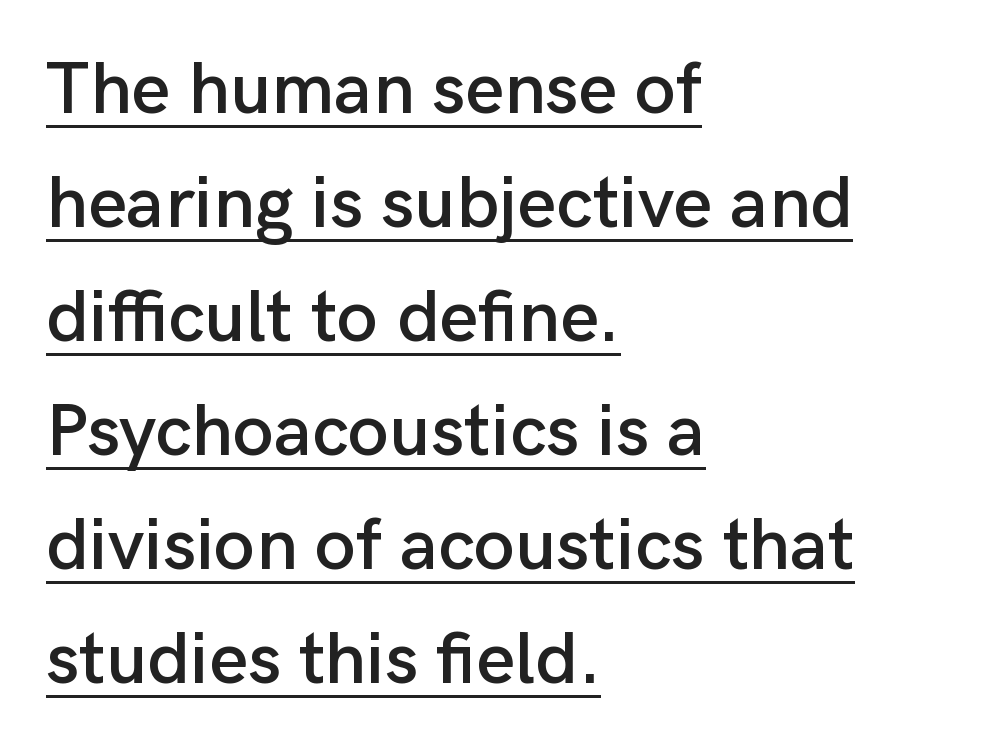
{"serif": "no", "italic": "no", "width": "normal", "stroke_contrast": "low", "x_height": "medium", "monospaced": "no", "underline": "yes", "align": "left", "line_spacing": "normal", "line_spacing_ratio": 1.54, "letter_spacing": "normal", "letter_spacing_em": 0.0, "glyph_px": 74}
